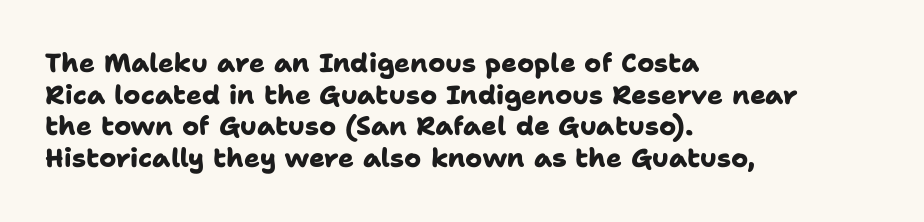
The image shows 26 px bold type; set left-aligned, line spacing 1.22x, normal letter spacing, not underlined.
